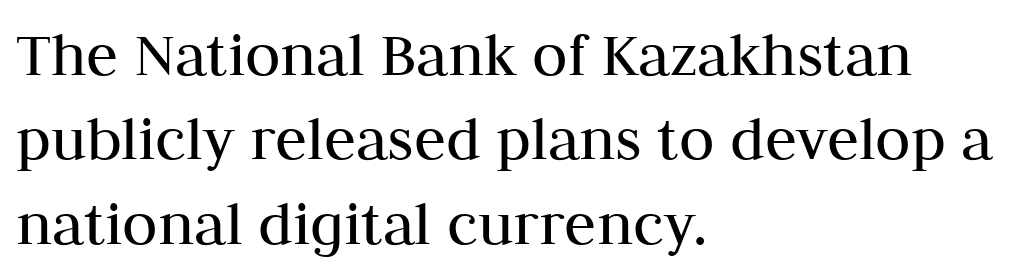
Plain, unruled lines of type. The passage is arranged the way most books set body copy — flush left. Font category for this specimen: serif. Posture: straight, roman, zero tilt. Honestly, the letter spacing is just normal — you wouldn't notice it. A typesetter would call this leading conventional body-copy spacing.
